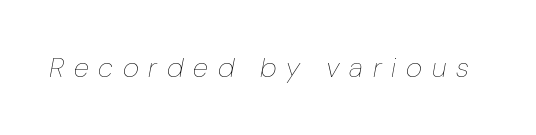
The image shows 28 px thin type, italic (leaning right); set unusually wide letter spacing (+0.35 em), not underlined; low stroke contrast and a medium x-height.
